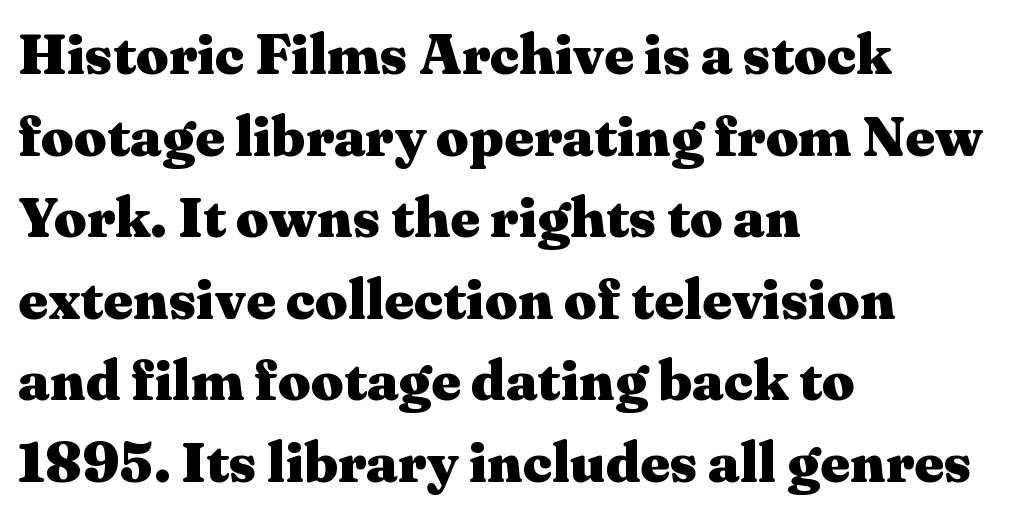
The image shows 57 px heavy, wide serif type, upright; set left-aligned, normal line spacing (1.43x), normal letter spacing, not underlined; medium stroke contrast and a medium x-height.
